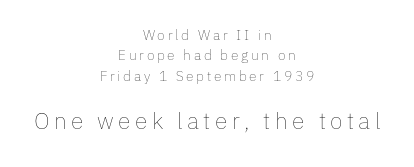
Q: Is the text bold? A: No.
Q: Is the text italic (slanted)? A: No, it is upright.
Q: Is the text underlined? A: No.
Q: How is the paragraph aligned? A: Centered.
Q: Is the spacing between lines tight, normal or loose? A: Normal.
Q: Which block of text is set in a larger size, the first (top) or the second (bottom)? A: The second (bottom) one.
